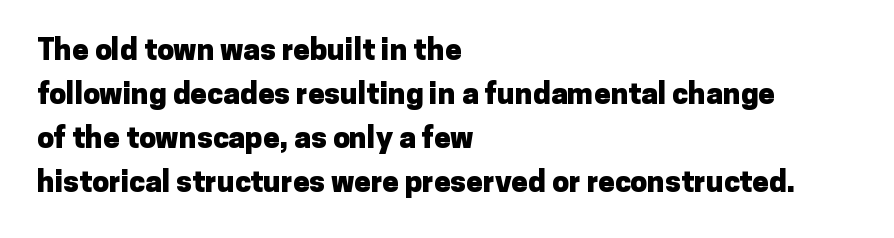
Q: Is the text bold? A: Yes.
Q: Is the text italic (slanted)? A: No, it is upright.
Q: Is the typeface a serif or a sans-serif typeface? A: Sans-serif.
Q: Is the text underlined? A: No.
Q: How is the paragraph aligned? A: Left-aligned.
Q: Is the spacing between letters normal or unusually wide? A: Normal.
Q: Is the spacing between lines tight, normal or loose? A: Normal.
Q: Width (condensed, normal, or wide)? A: Normal.
Q: Stroke contrast? A: Low.
Q: x-height? A: Medium.
Q: Monospaced? A: No.
